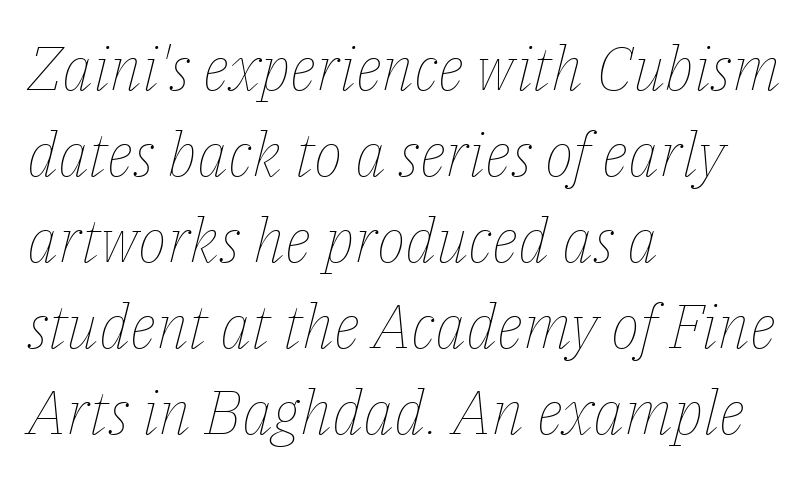
Slant detected: the letters are inclined. The area under the type is left untouched. A quiet, ordinary-to-light weight characterises the typeface. What stands out about the letter spacing? Nothing — it is the standard amount. Honestly, the row spacing looks completely unremarkable. In CSS terms this would be text-align: left.
